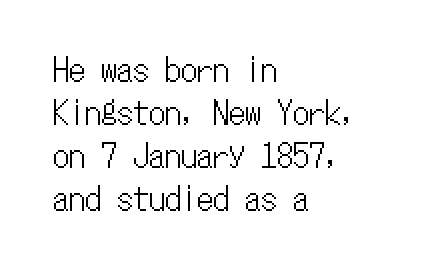
{"italic": "no", "width": "condensed", "stroke_contrast": "low", "x_height": "medium", "monospaced": "yes", "underline": "no", "align": "left", "line_spacing": "normal", "line_spacing_ratio": 1.34, "letter_spacing": "normal", "letter_spacing_em": 0.0, "glyph_px": 32}
